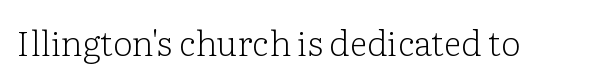
This sample has the flowing, uneven cadence of proportional lettering. The area under the type is left untouched. No heavy texture on the line: the type isn't bold. The letters stand straight up with perfectly vertical stems. Glyph-to-glyph distance matches everyday printed text. This is serif lettering, the kind often seen in printed books.
